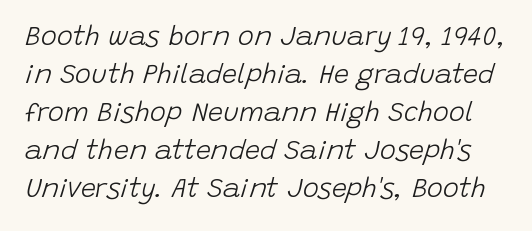
The image shows 27 px text type, italic (leaning right); set normal line spacing (1.41x), normal letter spacing, not underlined.
